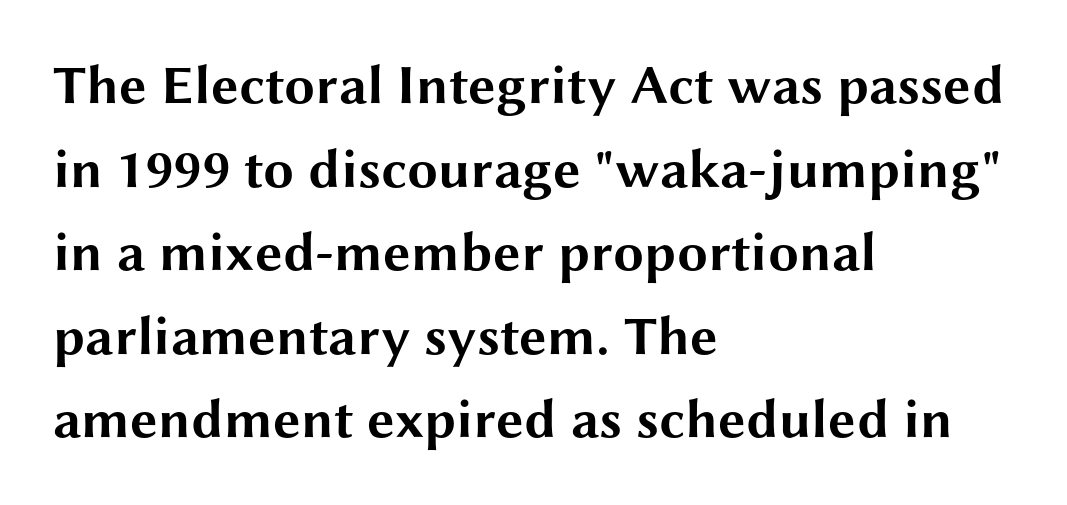
The image shows 55 px bold, wide sans-serif type, upright; set left-aligned, normal line spacing (1.52x), normal letter spacing, not underlined; medium stroke contrast and a medium x-height.
